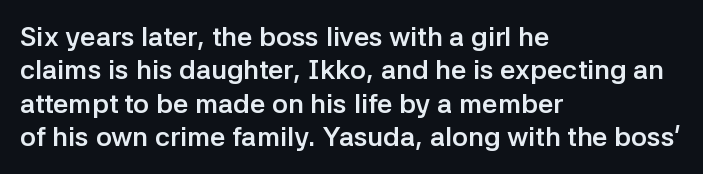
The image shows 27 px bold type, upright; set left-aligned, line spacing 1.24x, normal letter spacing, not underlined.
